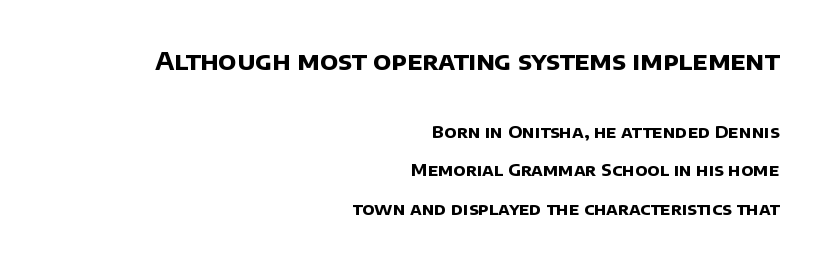
Q: Is the text bold? A: Yes.
Q: Is the text underlined? A: No.
Q: How is the paragraph aligned? A: Right-aligned.
Q: Is the spacing between letters normal or unusually wide? A: Normal.
Q: Is the spacing between lines tight, normal or loose? A: Loose.
Q: Which block of text is set in a larger size, the first (top) or the second (bottom)? A: The first (top) one.
